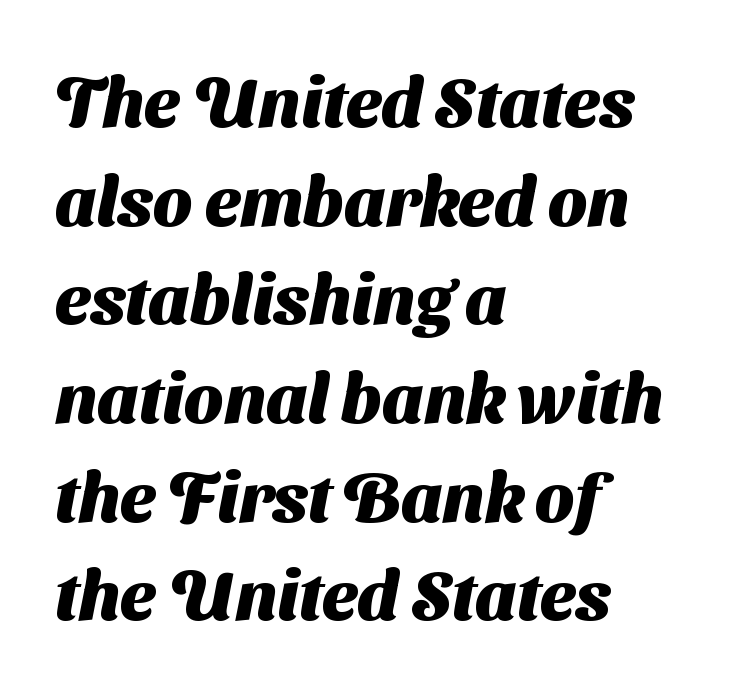
Q: Is the text bold? A: Yes.
Q: Is the typeface a serif or a sans-serif typeface? A: Sans-serif.
Q: Is the text underlined? A: No.
Q: How is the paragraph aligned? A: Left-aligned.
Q: Is the spacing between letters normal or unusually wide? A: Normal.
Q: Is the spacing between lines tight, normal or loose? A: Normal.
Q: Width (condensed, normal, or wide)? A: Normal.
Q: Stroke contrast? A: Medium.
Q: x-height? A: Medium.
Q: Monospaced? A: No.
